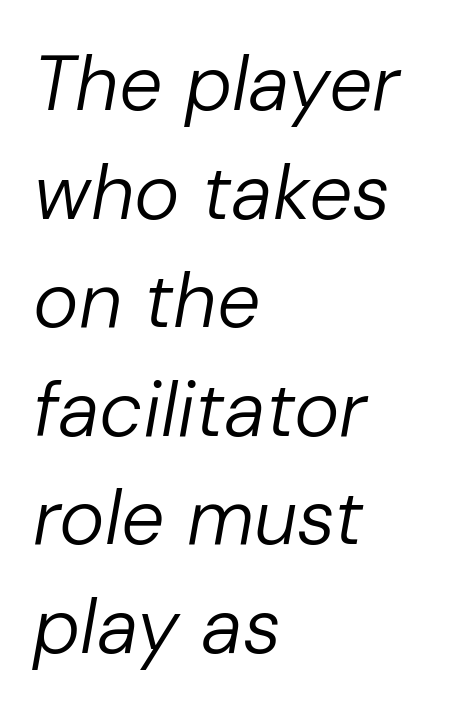
The image shows 77 px regular-weight type, italic (leaning right); set left-aligned, normal line spacing (1.41x), normal letter spacing, not underlined; low stroke contrast and a medium x-height.
